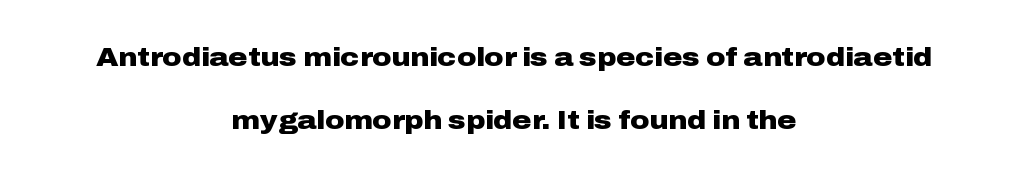
{"italic": "no", "bold": "yes", "underline": "no", "align": "center", "line_spacing": "loose", "line_spacing_ratio": 2.42, "letter_spacing": "normal", "letter_spacing_em": 0.0, "glyph_px": 26}
